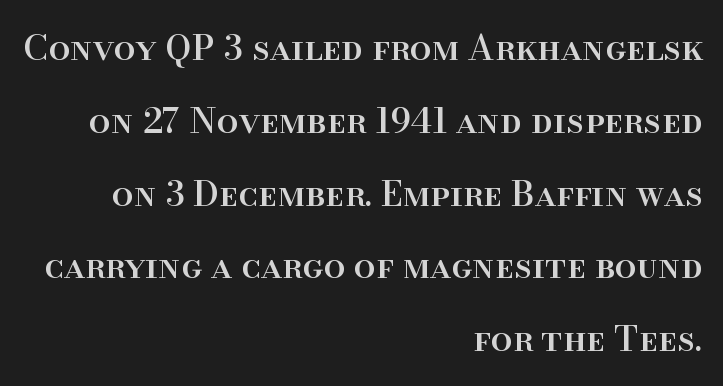
The image shows 35 px serif type, upright; set right-aligned, loose line spacing (2.08x), normal letter spacing, not underlined; high stroke contrast and a small x-height.
